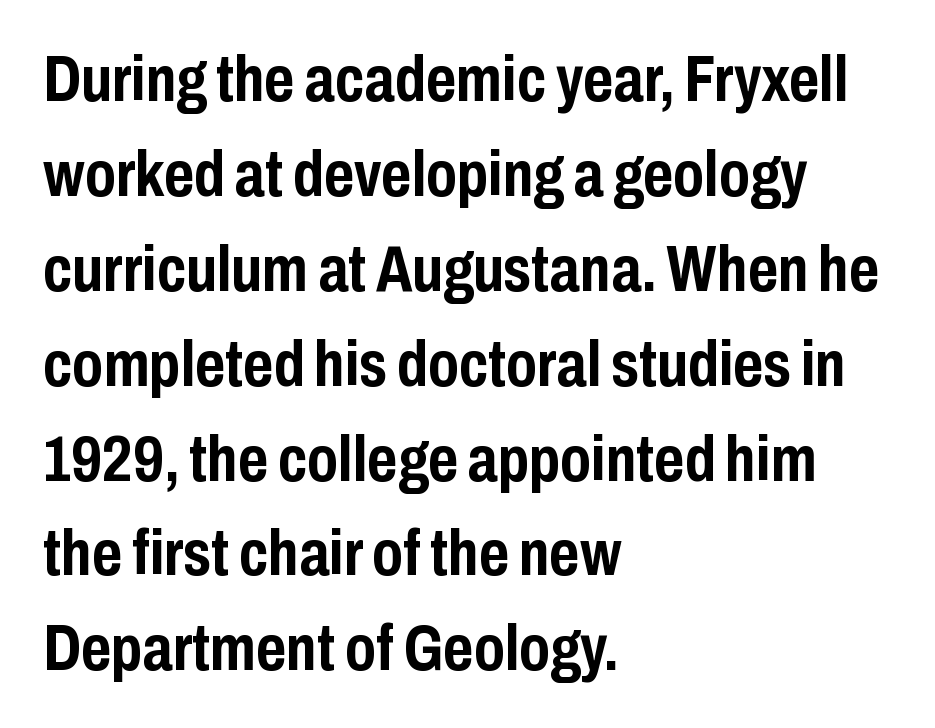
This rendering leaves character spacing at its baseline value. What kind of face is this? One without serifs — a sans. Unlike italic type, these characters show no tilt at all. Leftover space on each line is placed entirely after the last word. The lines sit at an ordinary, default distance from one another.
